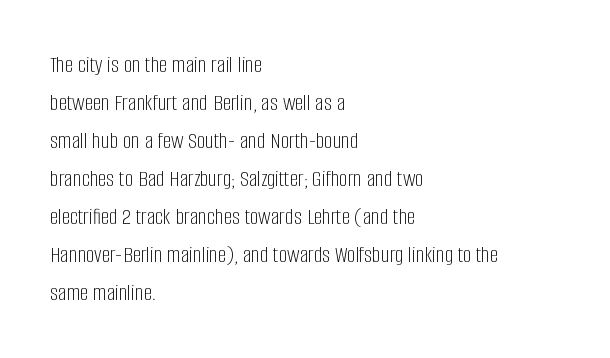
The image shows 24 px text type, upright; set left-aligned, normal line spacing (1.58x), normal letter spacing, not underlined.
